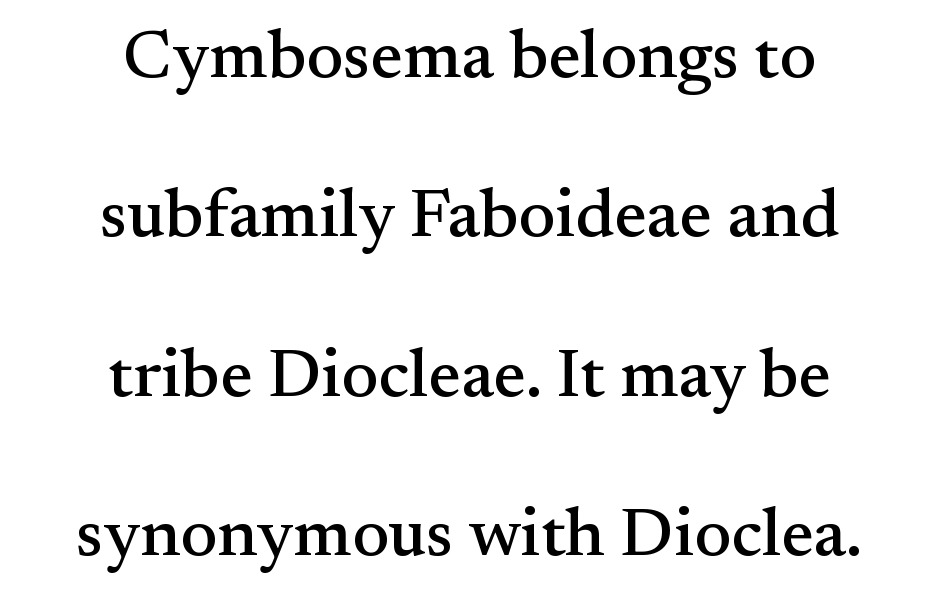
Spacing verdict: proportional, widths tailored to each character. I'd call this a serif setting — the letters wear small feet. Characters follow at the spacing the type designer built in. Any mark beneath the type? The region is blank. Every character sits straight up, as roman type does.
